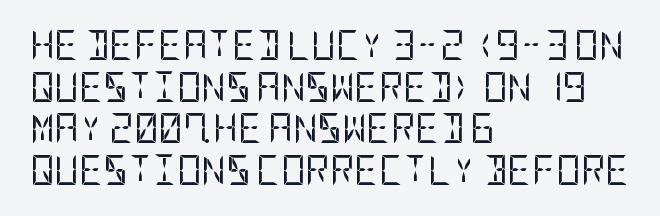
{"serif": "no", "italic": "no", "bold": "no", "weight": "regular", "width": "condensed", "stroke_contrast": "low", "x_height": "large", "underline": "no", "align": "left", "line_spacing": "normal", "line_spacing_ratio": 1.39, "letter_spacing": "normal", "letter_spacing_em": 0.0, "glyph_px": 30}
